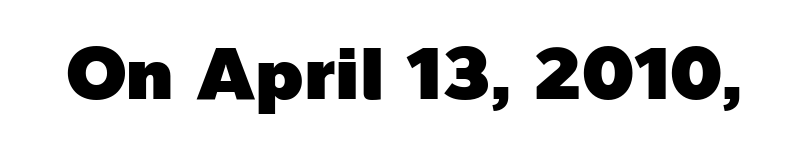
{"serif": "no", "italic": "no", "width": "normal", "x_height": "medium", "monospaced": "no", "underline": "no", "letter_spacing": "normal", "letter_spacing_em": 0.0, "glyph_px": 73}
